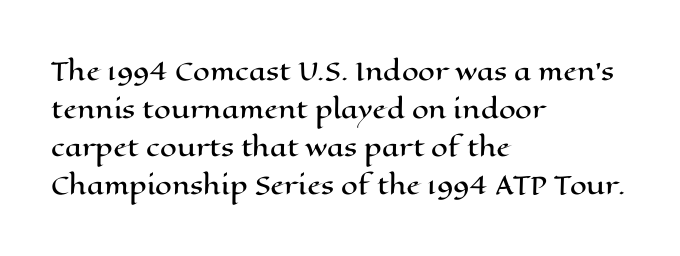
The image shows 24 px text type, upright; set left-aligned, normal line spacing (1.58x), normal letter spacing, not underlined.
